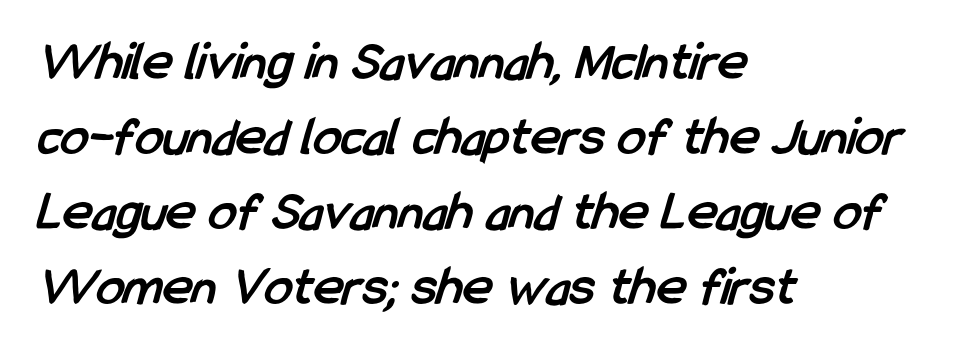
Q: Is the text bold? A: Yes.
Q: Is the typeface a serif or a sans-serif typeface? A: Sans-serif.
Q: Is the text underlined? A: No.
Q: How is the paragraph aligned? A: Left-aligned.
Q: Is the spacing between letters normal or unusually wide? A: Normal.
Q: Is the spacing between lines tight, normal or loose? A: Normal.
Q: Width (condensed, normal, or wide)? A: Condensed.
Q: Stroke contrast? A: Low.
Q: x-height? A: Medium.
Q: Monospaced? A: No.
